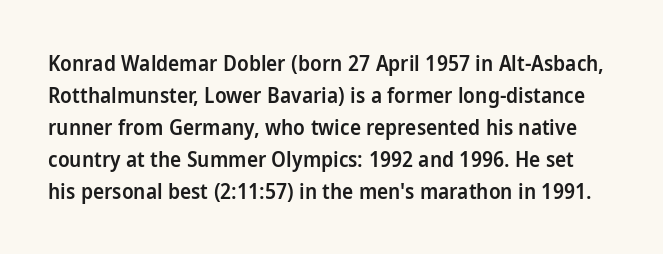
{"italic": "no", "bold": "semi", "underline": "no", "line_spacing": "normal", "line_spacing_ratio": 1.52, "letter_spacing": "normal", "letter_spacing_em": 0.0, "glyph_px": 21}
